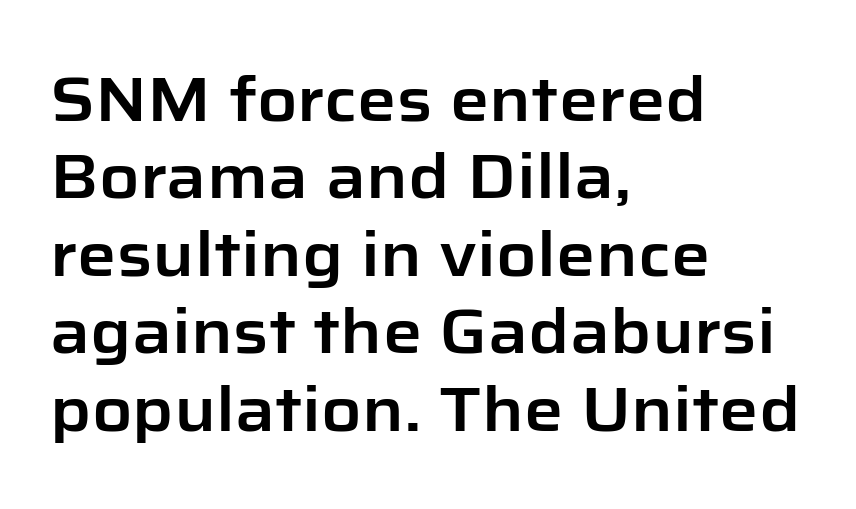
Q: Is the text italic (slanted)? A: No, it is upright.
Q: Is the typeface a serif or a sans-serif typeface? A: Sans-serif.
Q: Is the text underlined? A: No.
Q: How is the paragraph aligned? A: Left-aligned.
Q: Is the spacing between letters normal or unusually wide? A: Normal.
Q: Is the spacing between lines tight, normal or loose? A: Normal.
Q: Width (condensed, normal, or wide)? A: Normal.
Q: Stroke contrast? A: Low.
Q: x-height? A: Medium.
Q: Monospaced? A: No.
